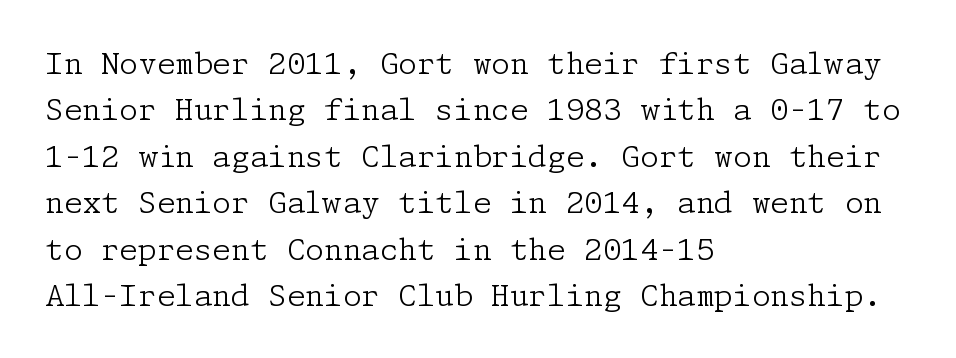
{"serif": "yes", "italic": "no", "bold": "no", "weight": "light", "width": "normal", "stroke_contrast": "low", "x_height": "medium", "underline": "no", "align": "left", "line_spacing": "normal", "line_spacing_ratio": 1.55, "letter_spacing": "normal", "letter_spacing_em": 0.0, "glyph_px": 30}
